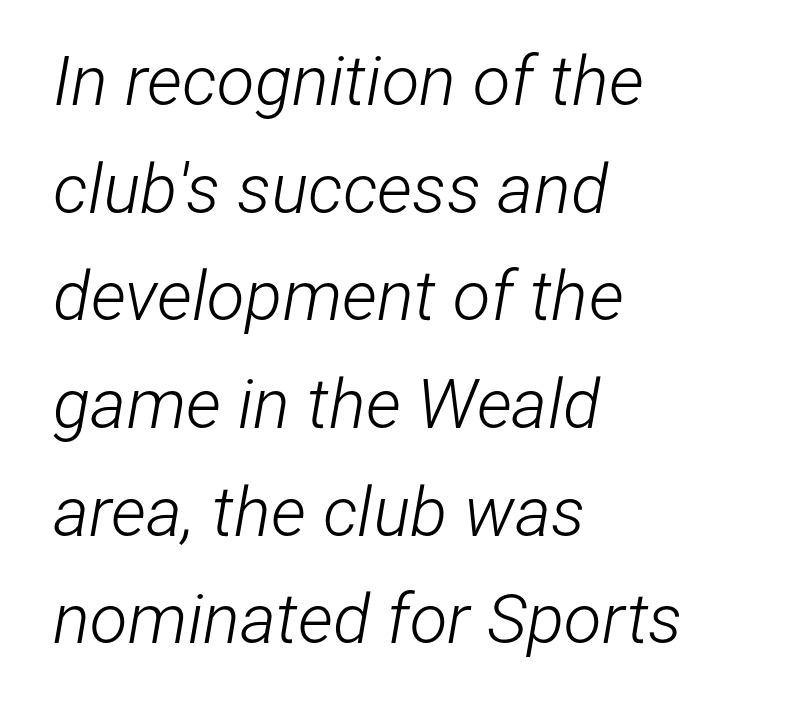
Q: Is the text bold? A: No.
Q: Is the text italic (slanted)? A: Yes, it leans right by about 12 degrees.
Q: Is the text underlined? A: No.
Q: How is the paragraph aligned? A: Left-aligned.
Q: Is the spacing between letters normal or unusually wide? A: Normal.
Q: Is the spacing between lines tight, normal or loose? A: Normal.
Q: Width (condensed, normal, or wide)? A: Condensed.
Q: Stroke contrast? A: Low.
Q: x-height? A: Medium.
Q: Monospaced? A: No.
